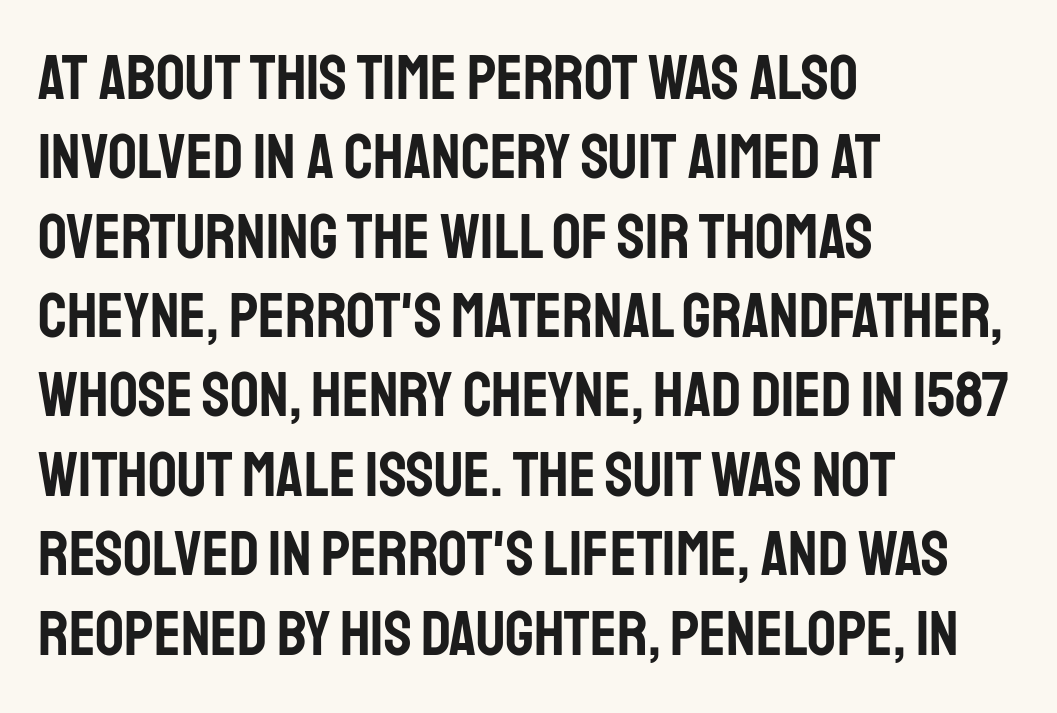
Posture: straight, roman, zero tilt. The rendering uses natural spacing where letterforms have individual widths. A typesetter would label this face a sans. The line texture is even and compact thanks to regular tracking. The strip under each line holds only bare page.
